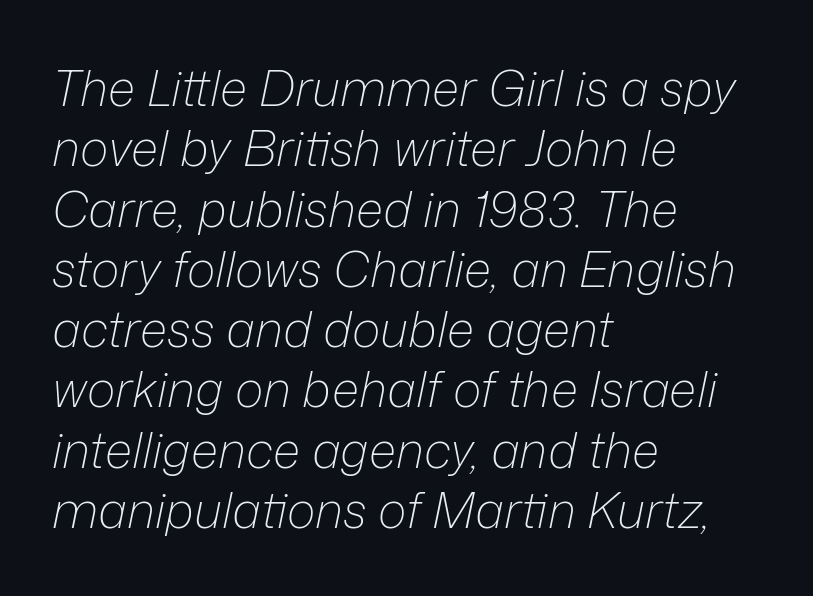
The image shows 49 px light type, italic (leaning right); set left-aligned, line spacing 1.23x, normal letter spacing, not underlined; low stroke contrast and a medium x-height.
